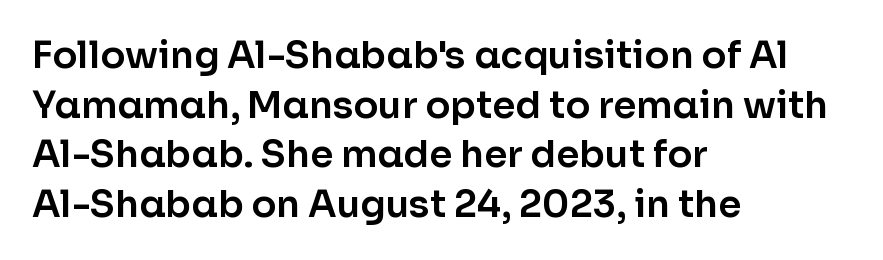
Q: Is the text italic (slanted)? A: No, it is upright.
Q: Is the typeface a serif or a sans-serif typeface? A: Sans-serif.
Q: Is the text underlined? A: No.
Q: How is the paragraph aligned? A: Left-aligned.
Q: Is the spacing between letters normal or unusually wide? A: Normal.
Q: Is the spacing between lines tight, normal or loose? A: Normal.
Q: Width (condensed, normal, or wide)? A: Normal.
Q: Stroke contrast? A: Low.
Q: x-height? A: Medium.
Q: Monospaced? A: No.
